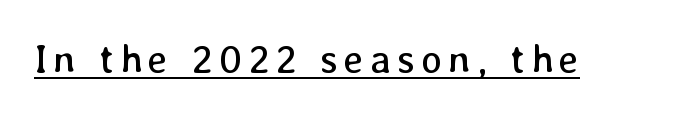
The image shows 40 px regular-weight type, upright; set underlined; low stroke contrast and a medium x-height.
